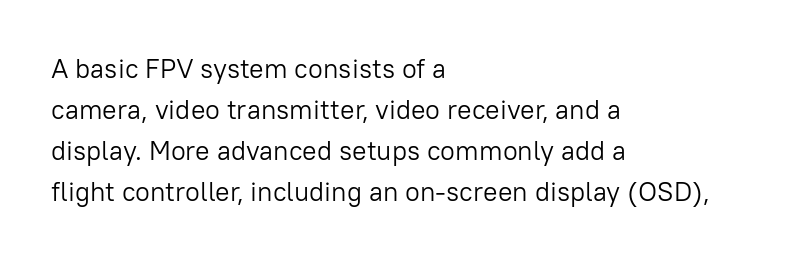
On a weight scale, this lands at 450 or below. The passage shown has conventional tracking throughout. A normal amount of white space separates one row of letters from the next. The rag falls on the right side of this text block.
